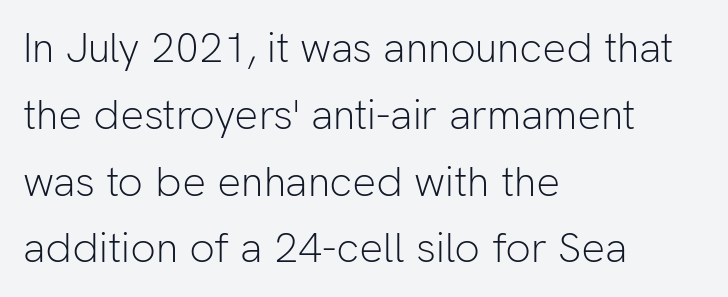
{"serif": "no", "italic": "no", "bold": "no", "weight": "light", "width": "normal", "stroke_contrast": "low", "x_height": "medium", "monospaced": "no", "underline": "no", "align": "left", "line_spacing": "normal", "line_spacing_ratio": 1.59, "letter_spacing": "normal", "letter_spacing_em": 0.0, "glyph_px": 42}
